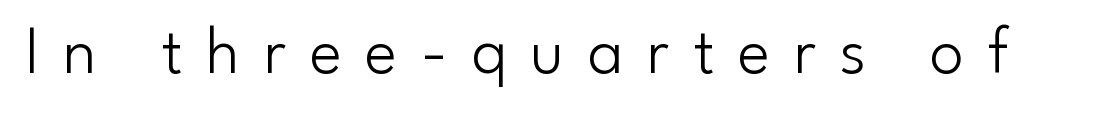
{"serif": "no", "italic": "no", "bold": "no", "weight": "light", "width": "normal", "stroke_contrast": "low", "x_height": "small", "monospaced": "no", "underline": "no", "letter_spacing": "wide", "letter_spacing_em": 0.35, "glyph_px": 68}
